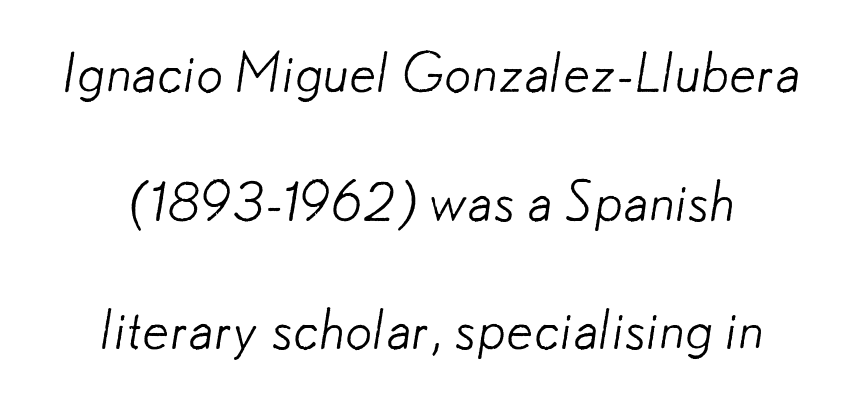
{"serif": "no", "bold": "no", "weight": "light", "width": "normal", "stroke_contrast": "low", "x_height": "small", "monospaced": "no", "underline": "no", "line_spacing": "loose", "line_spacing_ratio": 2.38, "letter_spacing": "normal", "letter_spacing_em": 0.0, "glyph_px": 54}
